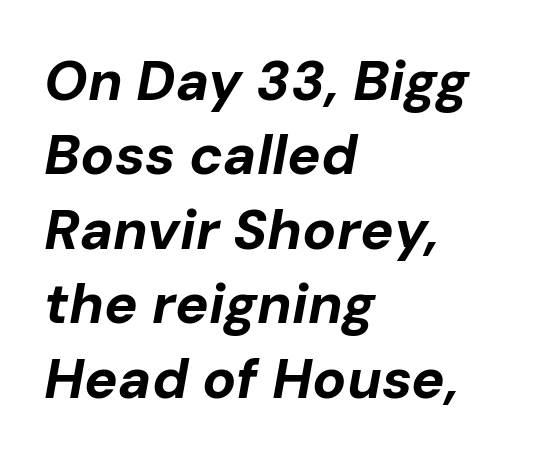
Rendered with sloped, italic letterforms. The passage is arranged the way most books set body copy — flush left. Do the characters align in a grid? No, the font is proportional. The passage shown is not underscored anywhere.
